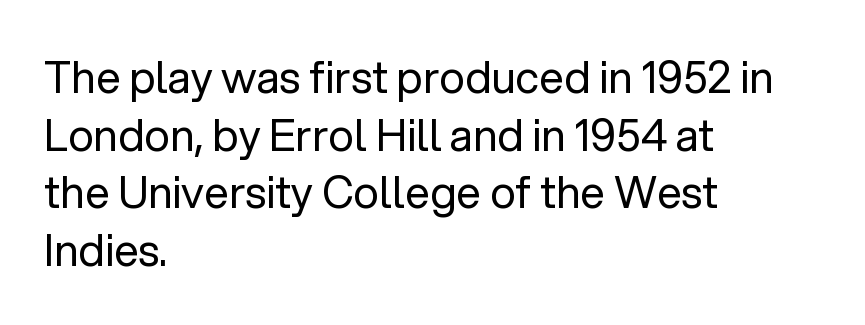
The setting favours the left margin, as ordinary paragraphs usually do. The designer went with a sans here, leaving each stem footless. The lettering stays uniformly vertical, giving the passage a roman look. Proportional: the letters do not fall into vertical columns.
